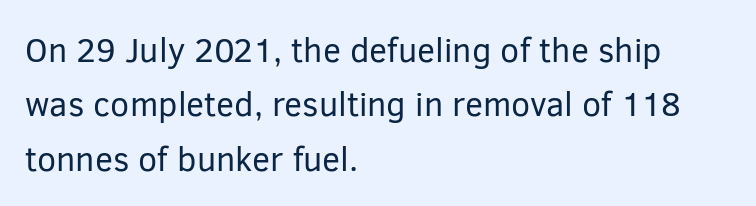
{"serif": "no", "italic": "no", "bold": "no", "weight": "regular", "width": "normal", "stroke_contrast": "low", "x_height": "medium", "monospaced": "no", "underline": "no", "align": "left", "line_spacing": "normal", "line_spacing_ratio": 1.6, "letter_spacing": "normal", "letter_spacing_em": 0.0, "glyph_px": 34}
